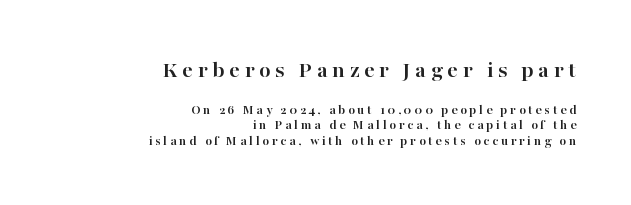
{"italic": "no", "bold": "yes", "underline": "no", "align": "right", "line_spacing": "tight", "line_spacing_ratio": 1.11, "larger_block": "first", "size_ratio": 1.71, "glyph_px": 24}
